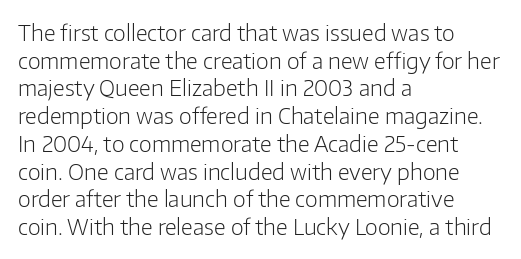
The image shows 22 px text type, upright; set left-aligned, normal line spacing (1.26x), normal letter spacing, not underlined.
